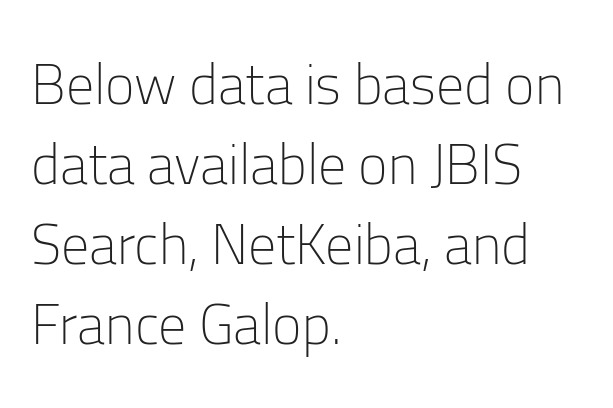
The gaps between neighbouring characters are ordinary and unremarkable. No italicization has been applied; the sample stays upright. Caption: multi-line text, flush left, ragged right. Character widths vary here, with narrow letters taking less room than wide ones. Underlining? Definitely not there. Letters have the restrained weight of plain body copy at most.
